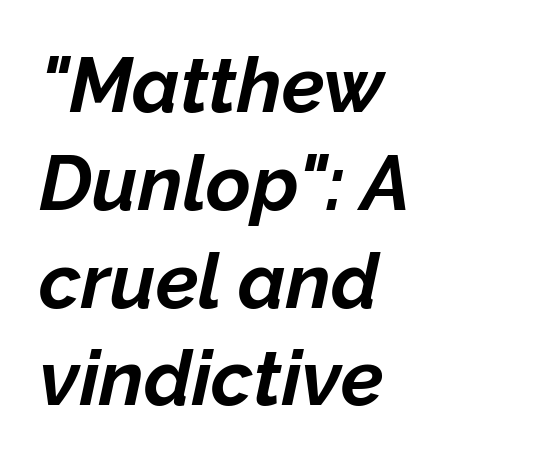
{"italic": "yes", "lean": "right", "slant_degrees": 12, "bold": "yes", "weight": "bold", "width": "normal", "stroke_contrast": "low", "x_height": "medium", "monospaced": "no", "underline": "no", "align": "left", "line_spacing": "normal", "line_spacing_ratio": 1.27, "letter_spacing": "normal", "letter_spacing_em": 0.0, "glyph_px": 77}
